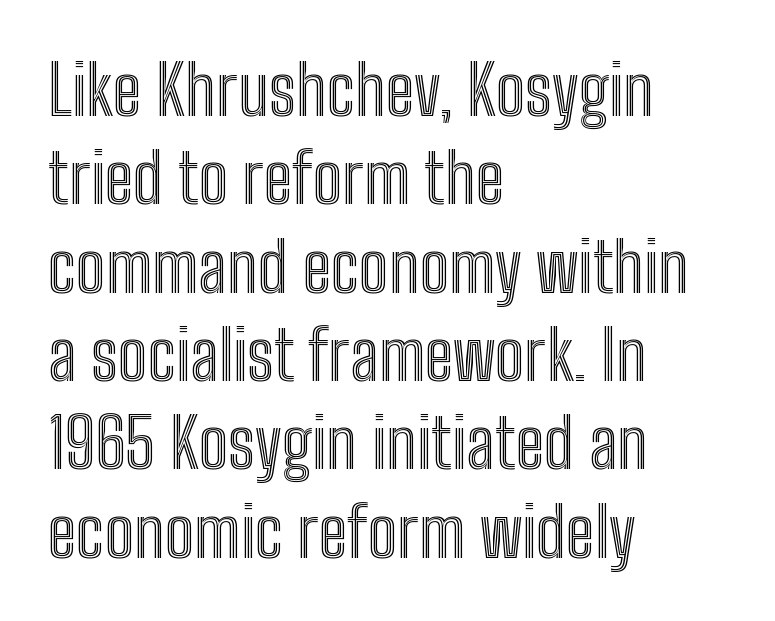
One glance says typical: line gaps are just what's usual. Honestly, the letter spacing is just normal — you wouldn't notice it. Descender tails drop into unmarked territory. Upright lettering throughout.
